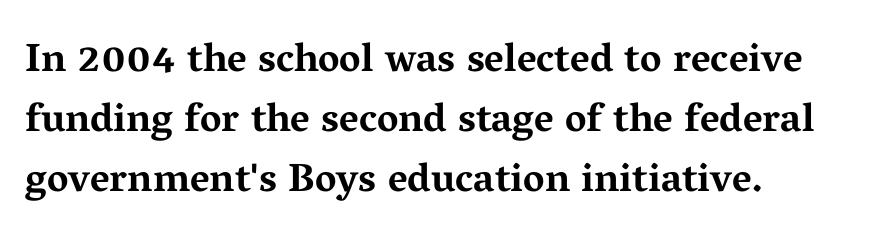
{"serif": "yes", "italic": "no", "bold": "yes", "weight": "bold", "width": "wide", "stroke_contrast": "medium", "x_height": "medium", "monospaced": "no", "underline": "no", "align": "left", "line_spacing": "normal", "line_spacing_ratio": 1.5, "letter_spacing": "normal", "letter_spacing_em": 0.0, "glyph_px": 40}
